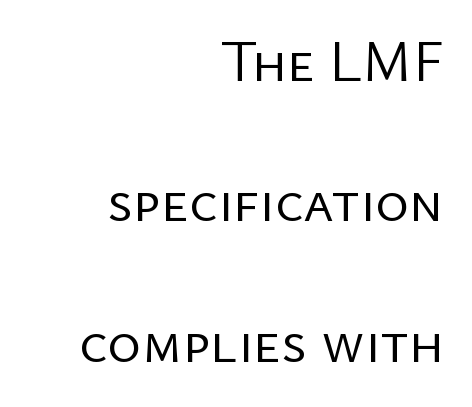
This block would shrink considerably if given ordinary leading; it's expanded now. Typeset ragged left — the right edge is the straight one. Looks like regular typesetting: each glyph gets only the width it needs. Serif or sans? Sans — the stroke terminals are bare.
